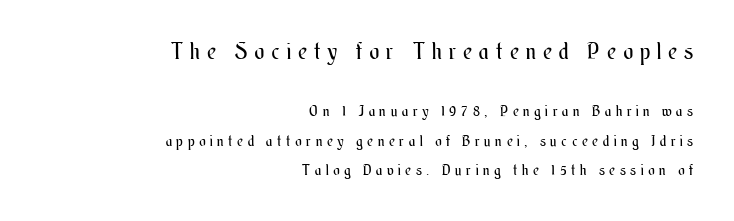
{"italic": "no", "bold": "no", "underline": "no", "align": "right", "line_spacing": "loose", "line_spacing_ratio": 1.96, "letter_spacing": "wide", "letter_spacing_em": 0.32, "larger_block": "first", "size_ratio": 1.53, "glyph_px": 23}
